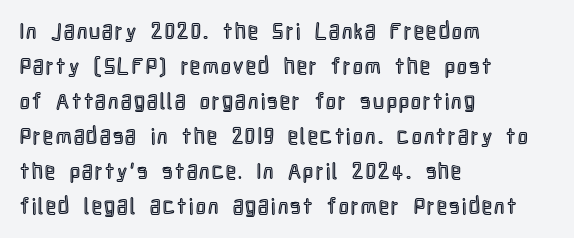
{"italic": "no", "underline": "no", "align": "left", "line_spacing": "normal", "line_spacing_ratio": 1.59, "glyph_px": 22}
